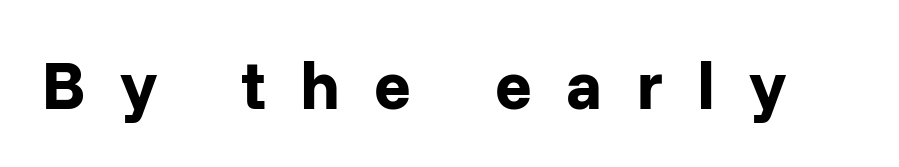
{"serif": "no", "italic": "no", "bold": "yes", "weight": "bold", "width": "normal", "stroke_contrast": "low", "x_height": "medium", "monospaced": "no", "underline": "no", "letter_spacing": "wide", "letter_spacing_em": 0.5, "glyph_px": 68}
